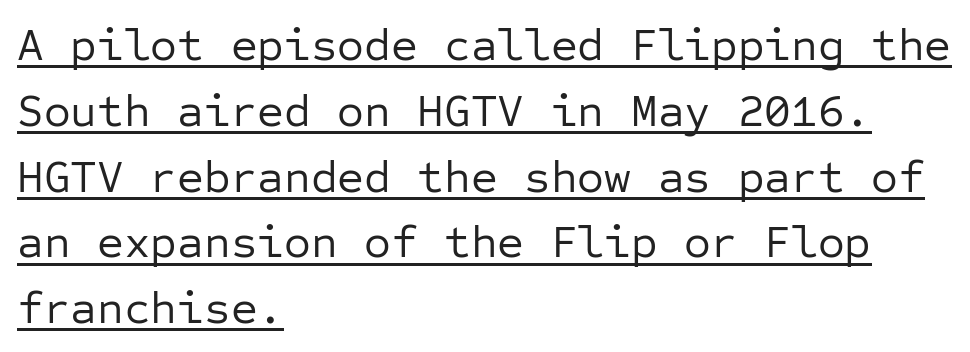
The image shows 46 px regular-weight sans-serif type, upright, monospaced; set left-aligned, normal line spacing (1.43x), normal letter spacing, underlined; low stroke contrast and a medium x-height.
